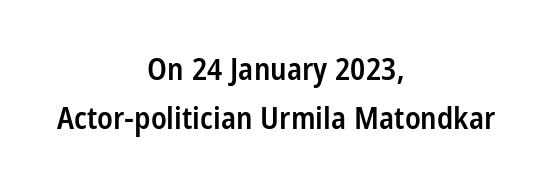
The image shows 31 px semibold, condensed sans-serif type, upright; set centered, normal line spacing (1.58x), normal letter spacing, not underlined; low stroke contrast and a large x-height.
